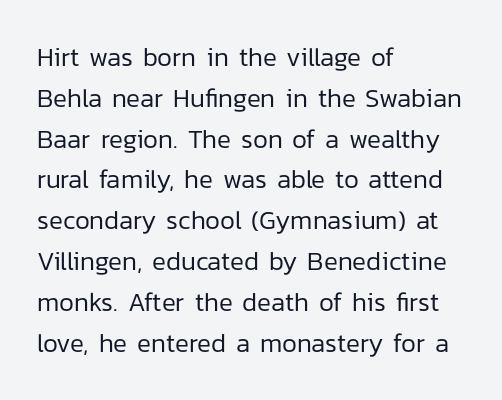
{"italic": "no", "bold": "no", "underline": "no", "align": "left", "line_spacing": "normal", "line_spacing_ratio": 1.57, "letter_spacing": "normal", "letter_spacing_em": 0.0, "glyph_px": 26}
